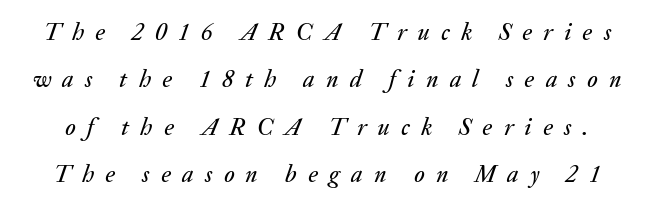
The image shows 24 px text type, italic (leaning right); set loose line spacing (1.97x), unusually wide letter spacing (+0.47 em), not underlined.
